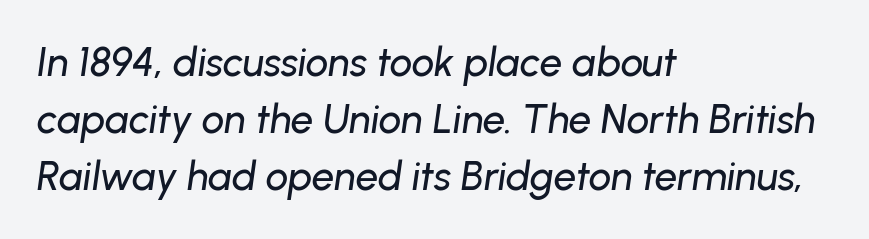
The image shows 40 px text type, italic (leaning right); set left-aligned, normal line spacing (1.43x), normal letter spacing, not underlined; low stroke contrast and a medium x-height.
